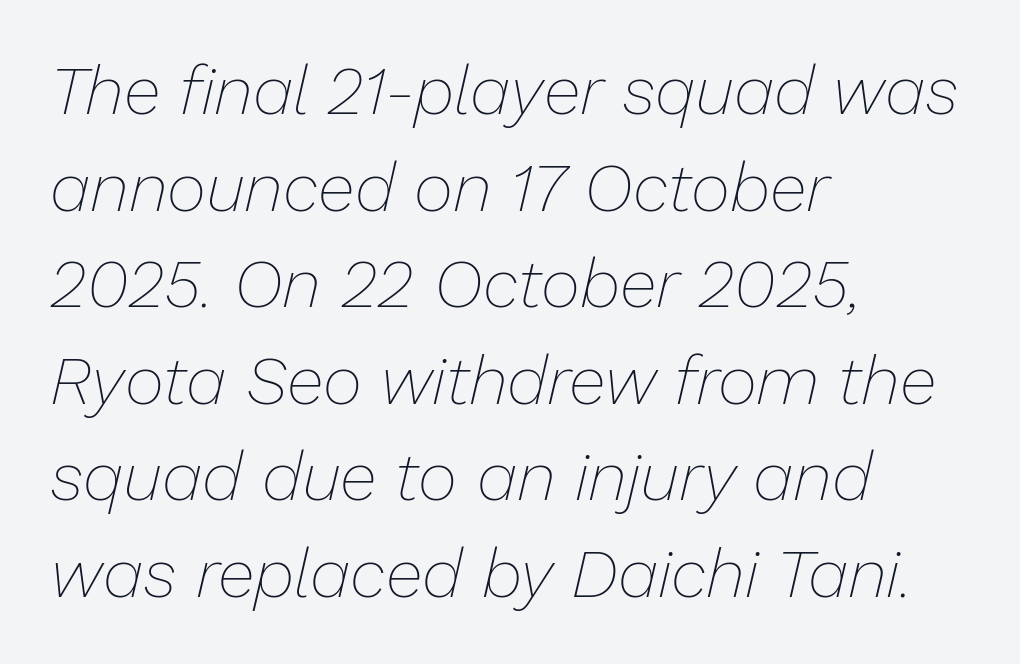
Horizontal alignment here is leftward, the default for most running prose. Character widths vary here, with narrow letters taking less room than wide ones. Letters rest on an invisible, unmarked baseline. The space between consecutive lines is moderate.
